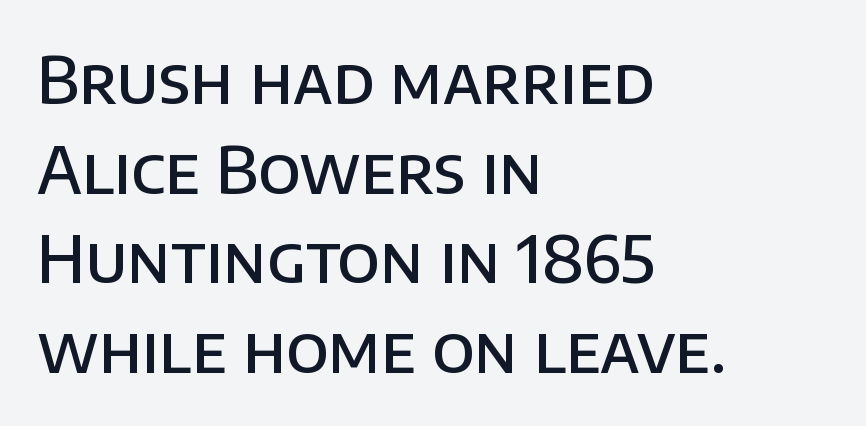
The passage shown is typeset with a sans-serif family. Nothing unusual about the tracking: characters are spaced as the font intends. What weight is shown? A semibold, between regular and bold. Decoration check: the copy has no underline. Is this a fixed-width face? No — the glyphs have proportional, varying widths.
